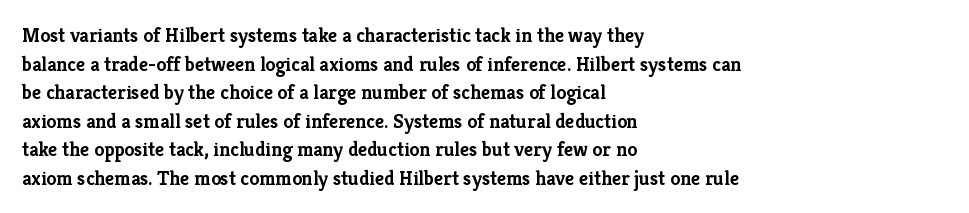
This sample uses an upright cut, with every glyph sitting square on the baseline. Only glyphs here, with clear space below each row. Visually the block forms a straight wall on the left and a jagged coastline on the right. Its strokes are broad and dark, the hallmark of bold type. This block has exactly the height ordinary leading produces. The passage shown has conventional tracking throughout.
